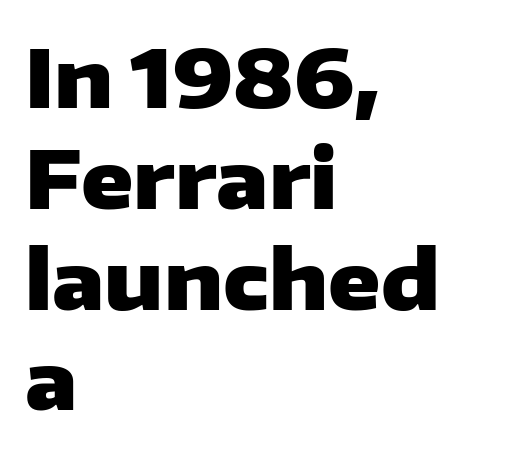
The designer went with a sans here, leaving each stem footless. Thick stems and heavy bowls — unmistakably bold. Tall strokes in this sample are plumb rather than angled. Teacher's note: observe the even left margin — that is flush-left alignment.
